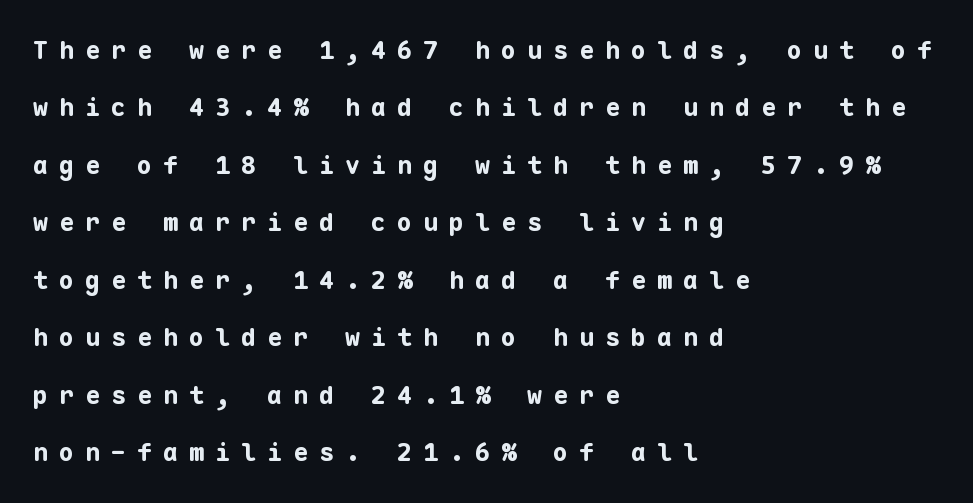
The image shows 25 px bold type, upright; set left-aligned, loose line spacing (2.3x), unusually wide letter spacing (+0.44 em), not underlined.
